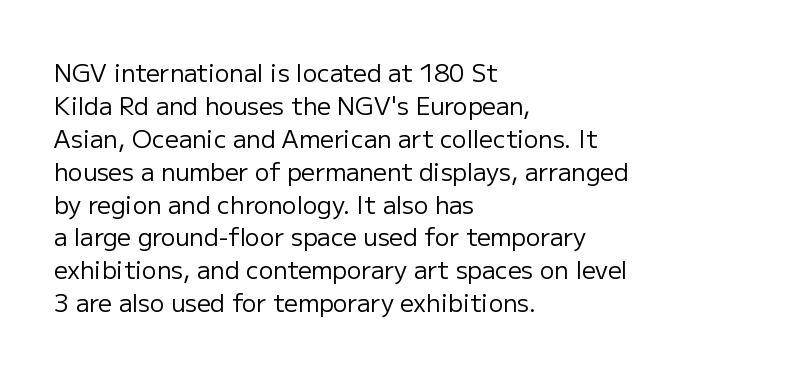
{"italic": "no", "bold": "no", "underline": "no", "align": "left", "line_spacing": "normal", "line_spacing_ratio": 1.37, "letter_spacing": "normal", "letter_spacing_em": 0.0, "glyph_px": 24}
